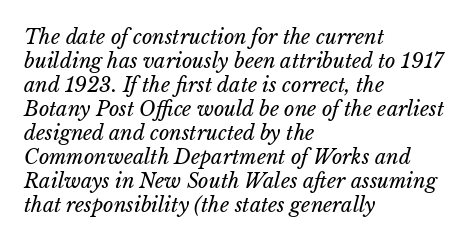
The image shows 20 px text type, italic (leaning right); set left-aligned, line spacing 1.2x, normal letter spacing, not underlined.
